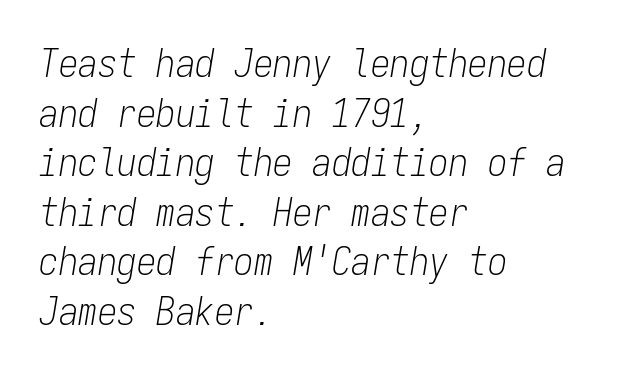
Decoration check: the copy has no underline. The face used here is monospaced, like something from a code editor. Regular leading. Yep, that's italic — everything's leaning.
